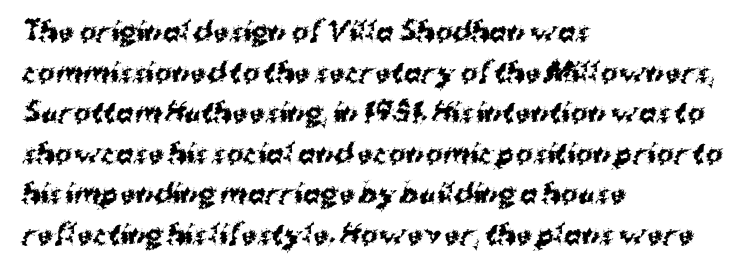
{"bold": "yes", "underline": "no", "align": "left", "line_spacing": "normal", "line_spacing_ratio": 1.56, "letter_spacing": "normal", "letter_spacing_em": 0.0, "glyph_px": 26}
